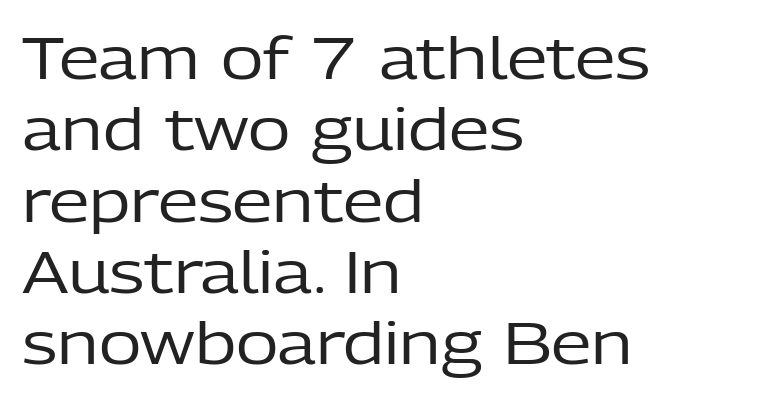
The image shows 58 px regular-weight sans-serif type, upright; set left-aligned, line spacing 1.23x, normal letter spacing, not underlined; low stroke contrast and a medium x-height.
